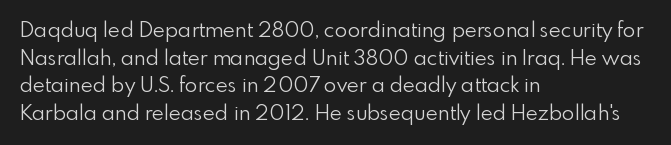
Q: Is the text bold? A: No.
Q: Is the text italic (slanted)? A: No, it is upright.
Q: Is the text underlined? A: No.
Q: How is the paragraph aligned? A: Left-aligned.
Q: Is the spacing between letters normal or unusually wide? A: Normal.
Q: Is the spacing between lines tight, normal or loose? A: Normal.
